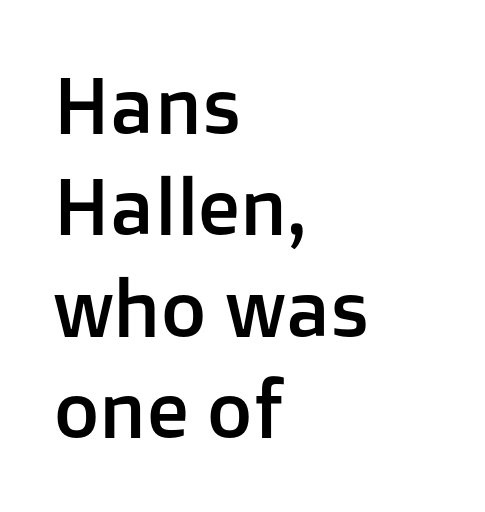
These lines are composed in type without serifs. Style check: upright. Here the designer chose a conventional face with non-uniform glyph widths. In CSS terms this would be text-align: left. Descenders are the only things crossing below the line. Glyph-to-glyph distance matches everyday printed text.
